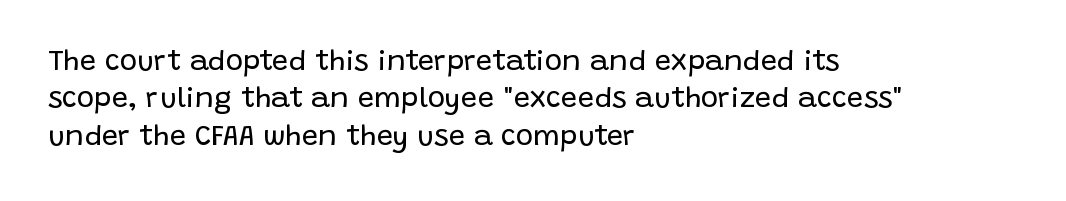
Q: Is the text bold? A: No.
Q: Is the text italic (slanted)? A: No, it is upright.
Q: Is the typeface a serif or a sans-serif typeface? A: Sans-serif.
Q: Is the text underlined? A: No.
Q: How is the paragraph aligned? A: Left-aligned.
Q: Is the spacing between letters normal or unusually wide? A: Normal.
Q: Is the spacing between lines tight, normal or loose? A: Normal.
Q: Width (condensed, normal, or wide)? A: Normal.
Q: Stroke contrast? A: Low.
Q: x-height? A: Large.
Q: Monospaced? A: No.
